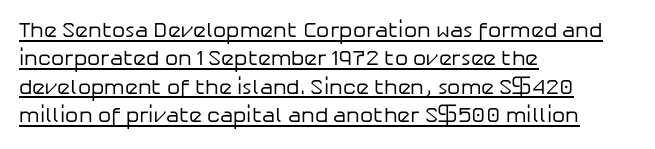
{"italic": "no", "bold": "no", "underline": "yes", "align": "left", "line_spacing": "normal", "line_spacing_ratio": 1.35, "letter_spacing": "normal", "letter_spacing_em": 0.0, "glyph_px": 21}
